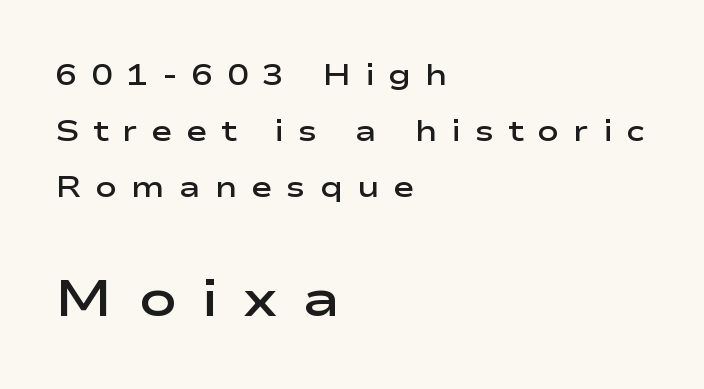
{"serif": "no", "italic": "no", "bold": "semi", "weight": "semibold", "width": "wide", "stroke_contrast": "low", "x_height": "medium", "monospaced": "no", "underline": "no", "align": "left", "line_spacing": "loose", "line_spacing_ratio": 1.93, "letter_spacing": "wide", "letter_spacing_em": 0.48, "larger_block": "second", "size_ratio": 1.76, "glyph_px": 51}
